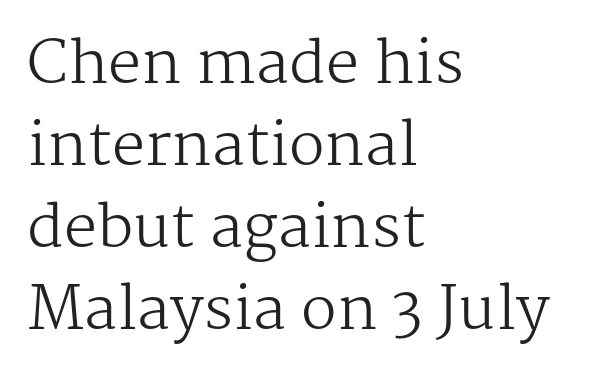
Alignment: flush left. Words float on clear page, feet unadorned. Honestly, the letter spacing is just normal — you wouldn't notice it. Look at the bottom of the vertical strokes: they flare into serifs here. The font's upright variant was chosen for this text.
